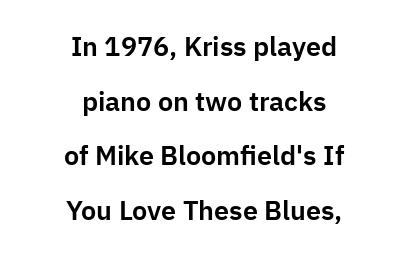
{"italic": "no", "underline": "no", "align": "center", "line_spacing": "loose", "line_spacing_ratio": 2.02, "letter_spacing": "normal", "letter_spacing_em": 0.0, "glyph_px": 27}
